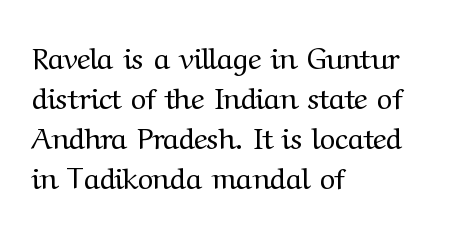
Q: Is the text bold? A: No.
Q: Is the text italic (slanted)? A: No, it is upright.
Q: Is the typeface a serif or a sans-serif typeface? A: Serif.
Q: Is the text underlined? A: No.
Q: How is the paragraph aligned? A: Left-aligned.
Q: Is the spacing between letters normal or unusually wide? A: Normal.
Q: Is the spacing between lines tight, normal or loose? A: Normal.
Q: Width (condensed, normal, or wide)? A: Normal.
Q: Stroke contrast? A: Medium.
Q: x-height? A: Medium.
Q: Monospaced? A: No.
